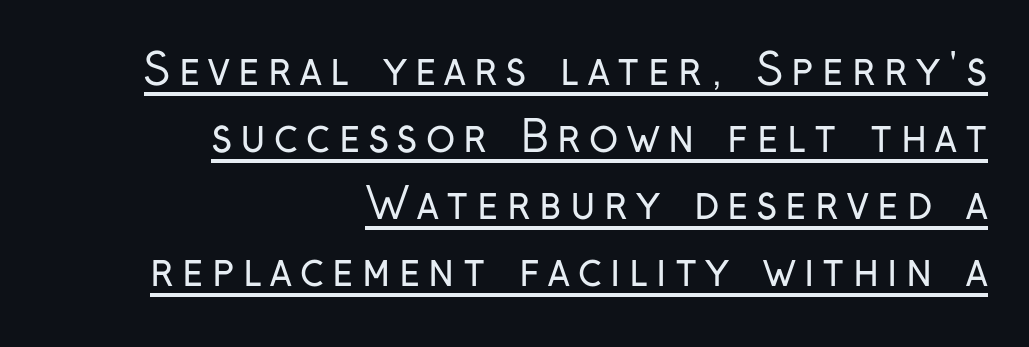
The image shows 43 px regular-weight, condensed sans-serif type, upright; set right-aligned, normal line spacing (1.56x), underlined; low stroke contrast and a medium x-height.
